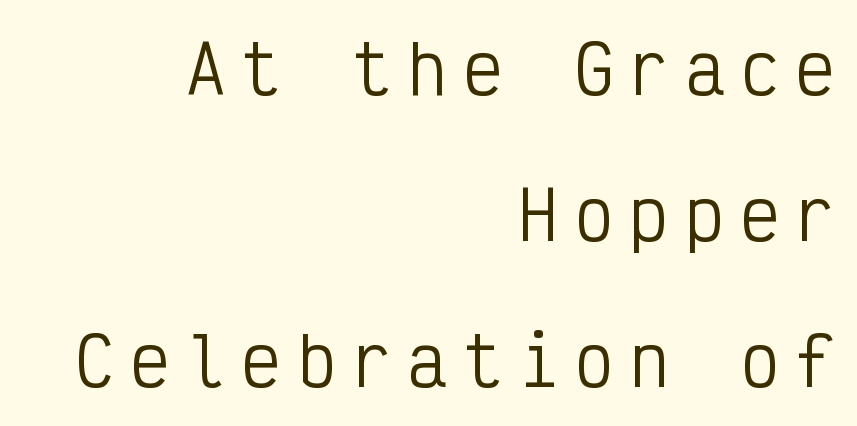
Q: Is the text bold? A: No.
Q: Is the text italic (slanted)? A: No, it is upright.
Q: Is the typeface a serif or a sans-serif typeface? A: Sans-serif.
Q: Is the text underlined? A: No.
Q: How is the paragraph aligned? A: Right-aligned.
Q: Is the spacing between letters normal or unusually wide? A: Unusually wide.
Q: Is the spacing between lines tight, normal or loose? A: Loose.
Q: Width (condensed, normal, or wide)? A: Condensed.
Q: Stroke contrast? A: Low.
Q: x-height? A: Medium.
Q: Monospaced? A: Yes.
